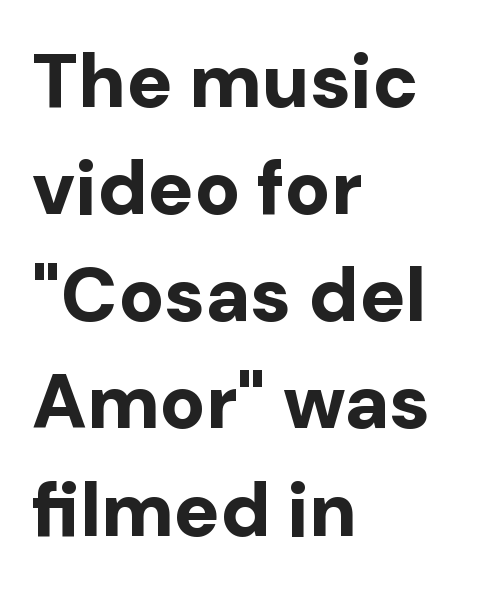
Q: Is the text bold? A: Yes.
Q: Is the text italic (slanted)? A: No, it is upright.
Q: Is the typeface a serif or a sans-serif typeface? A: Sans-serif.
Q: Is the text underlined? A: No.
Q: How is the paragraph aligned? A: Left-aligned.
Q: Is the spacing between letters normal or unusually wide? A: Normal.
Q: Is the spacing between lines tight, normal or loose? A: Normal.
Q: Width (condensed, normal, or wide)? A: Normal.
Q: Stroke contrast? A: Low.
Q: x-height? A: Medium.
Q: Monospaced? A: No.
